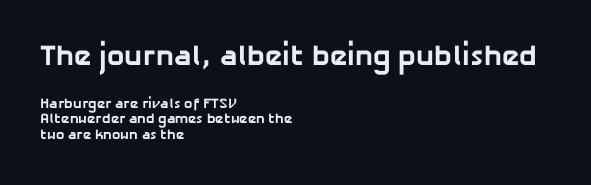
This rendering uses left alignment, leaving the right contour irregular. Each letter keeps its own natural width here, so spacing adapts to shape. Descenders hang freely into open space. A typesetter would call this leading minimal, almost set solid.
